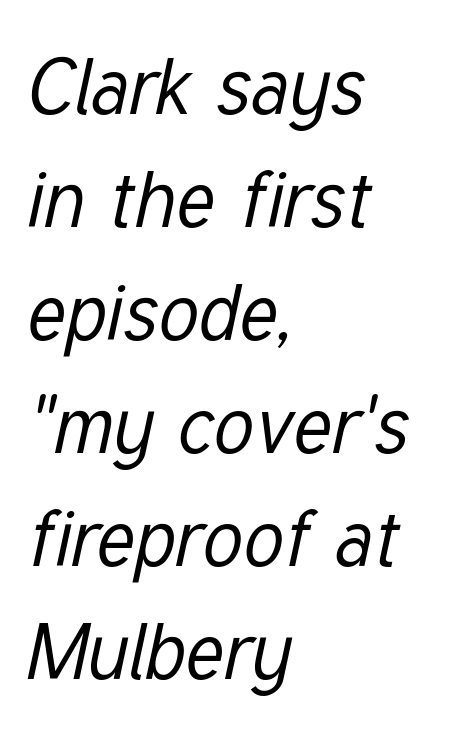
Is the letter spacing exaggerated? No — it looks like the ordinary default. Looks like regular typesetting: each glyph gets only the width it needs. A bare baseline throughout the passage. The weight tops out at a normal text grade. Slant detected: the letters are inclined.
